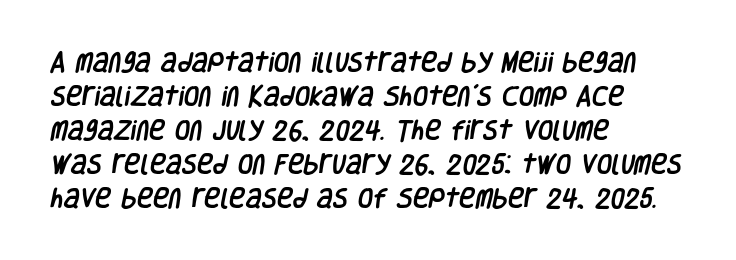
Reading down the column, the eye jumps a familiar distance to each next line. The area under the type is left untouched. All the whitespace from short lines collects on the right. The horizontal fit of the characters is conventional and even.
